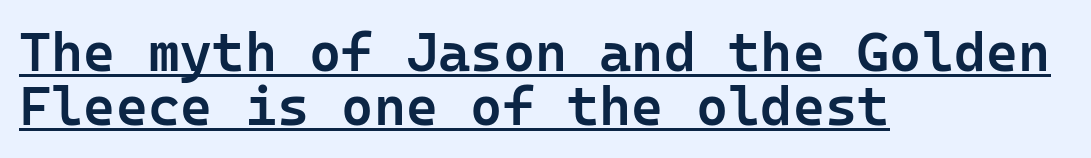
Q: Is the text bold? A: Semi-bold.
Q: Is the text italic (slanted)? A: No, it is upright.
Q: Is the typeface a serif or a sans-serif typeface? A: Sans-serif.
Q: Is the text underlined? A: Yes.
Q: How is the paragraph aligned? A: Left-aligned.
Q: Is the spacing between letters normal or unusually wide? A: Normal.
Q: Is the spacing between lines tight, normal or loose? A: Tight.
Q: Width (condensed, normal, or wide)? A: Normal.
Q: Stroke contrast? A: Low.
Q: x-height? A: Medium.
